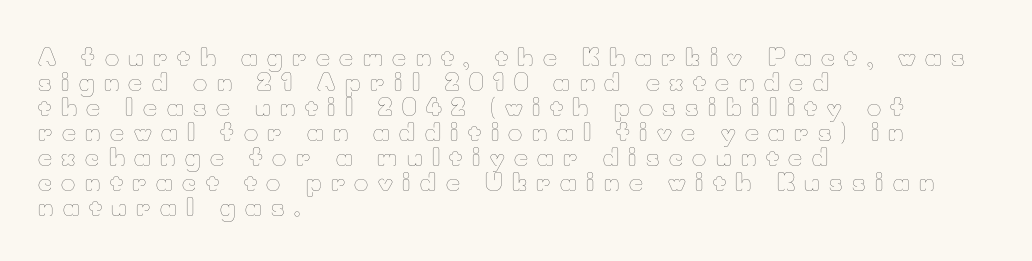
Q: Is the text bold? A: No.
Q: Is the text italic (slanted)? A: No, it is upright.
Q: Is the text underlined? A: No.
Q: How is the paragraph aligned? A: Left-aligned.
Q: Is the spacing between letters normal or unusually wide? A: Unusually wide.
Q: Is the spacing between lines tight, normal or loose? A: Tight.
